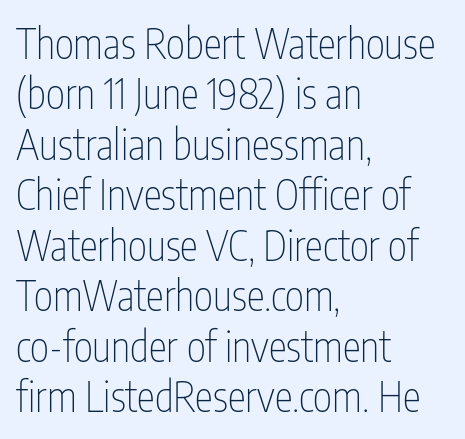
The image shows 41 px thin, condensed sans-serif type, upright; set left-aligned, line spacing 1.23x, normal letter spacing, not underlined; low stroke contrast and a medium x-height.
